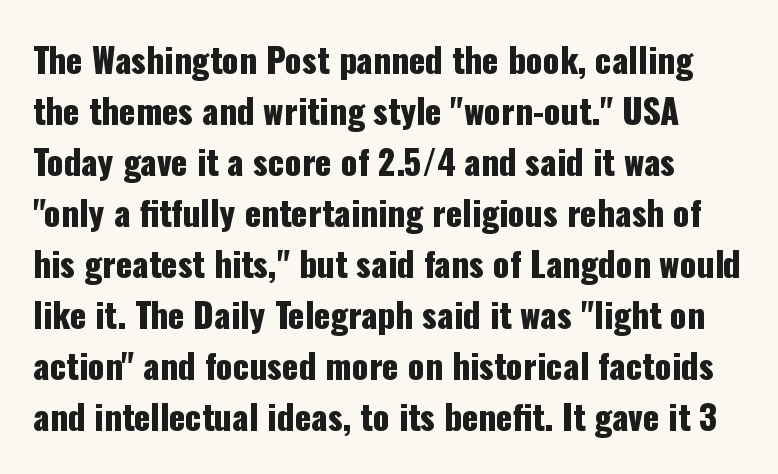
The image shows 34 px condensed sans-serif type, upright; set normal line spacing (1.5x), normal letter spacing, not underlined; low stroke contrast and a medium x-height.
